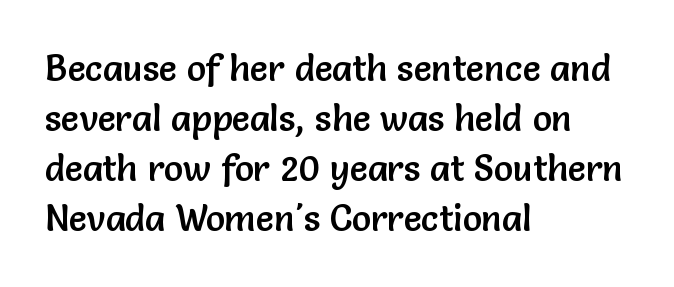
The image shows 36 px sans-serif type, upright; set left-aligned, normal line spacing (1.39x), normal letter spacing, not underlined; low stroke contrast and a medium x-height.
